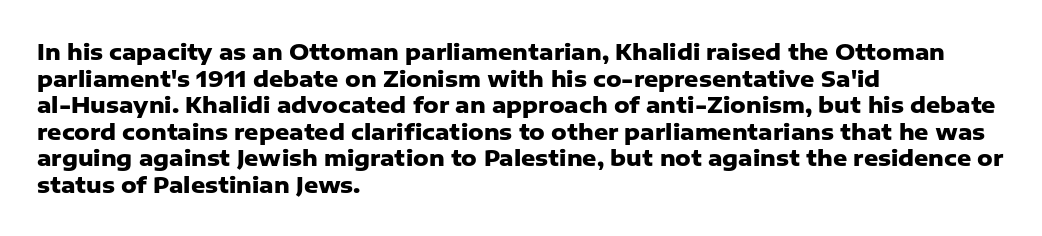
{"italic": "no", "bold": "yes", "underline": "no", "align": "left", "line_spacing_ratio": 1.21, "letter_spacing": "normal", "letter_spacing_em": 0.0, "glyph_px": 22}
